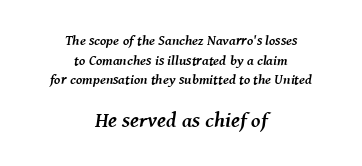
{"italic": "yes", "lean": "right", "slant_degrees": 8, "bold": "yes", "underline": "no", "align": "center", "line_spacing": "normal", "line_spacing_ratio": 1.41, "letter_spacing": "normal", "letter_spacing_em": 0.0, "larger_block": "second", "size_ratio": 1.5, "glyph_px": 21}
